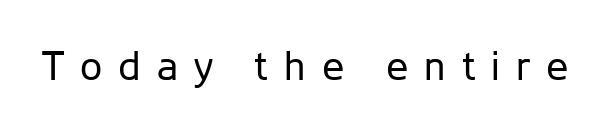
Q: Is the text bold? A: No.
Q: Is the text italic (slanted)? A: No, it is upright.
Q: Is the typeface a serif or a sans-serif typeface? A: Sans-serif.
Q: Is the text underlined? A: No.
Q: Is the spacing between letters normal or unusually wide? A: Unusually wide.
Q: Width (condensed, normal, or wide)? A: Normal.
Q: Stroke contrast? A: Low.
Q: x-height? A: Medium.
Q: Monospaced? A: No.
